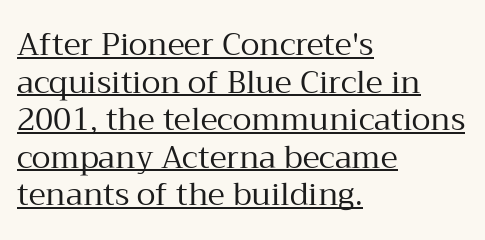
{"serif": "yes", "italic": "no", "bold": "no", "weight": "regular", "width": "normal", "stroke_contrast": "medium", "x_height": "medium", "monospaced": "no", "underline": "yes", "align": "left", "line_spacing_ratio": 1.21, "letter_spacing": "normal", "letter_spacing_em": 0.0, "glyph_px": 31}
